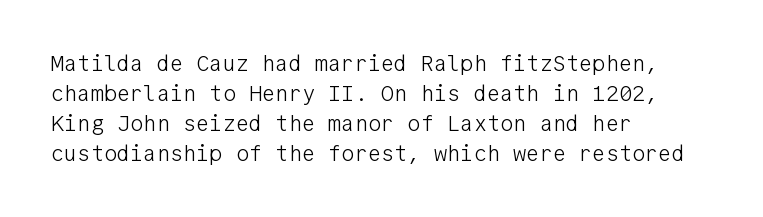
The image shows 22 px text type, upright; set left-aligned, normal line spacing (1.36x), normal letter spacing, not underlined.
